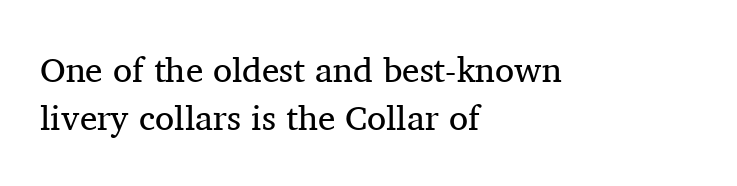
The font is comparable to plain body text, perhaps lighter. Classification — serif. Upright lettering throughout. Proportional: the letters do not fall into vertical columns. A typesetter would call this zero additional tracking. The vertical gap from one line to the next is medium.
